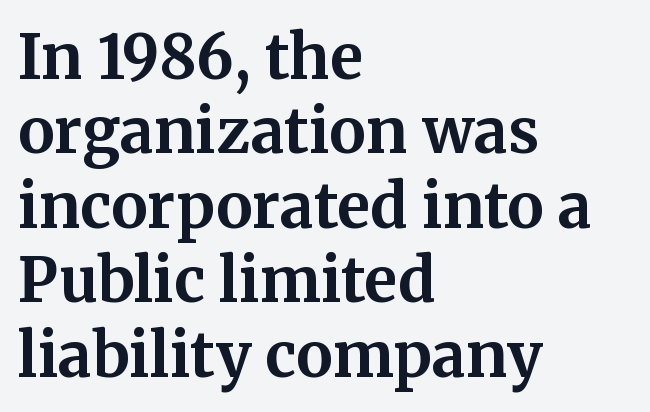
Letter spacing: default. Clear beneath every line of the passage. Do the characters align in a grid? No, the font is proportional. Heavy, bold letterforms. Tall strokes in this sample are plumb rather than angled. Alignment: flush left.
